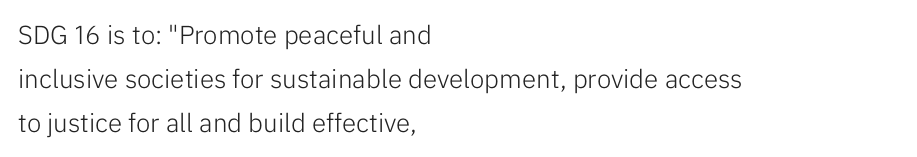
{"italic": "no", "bold": "no", "underline": "no", "align": "left", "line_spacing": "normal", "line_spacing_ratio": 1.7, "letter_spacing": "normal", "letter_spacing_em": 0.0, "glyph_px": 26}
